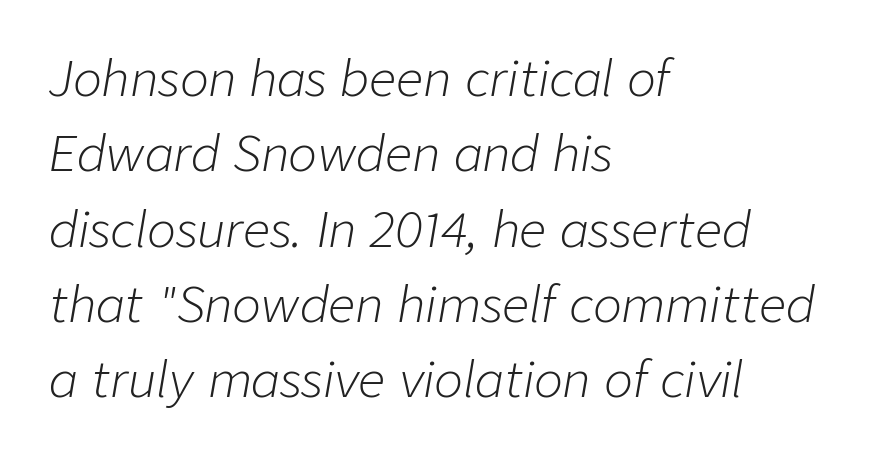
{"italic": "yes", "lean": "right", "slant_degrees": 9, "bold": "no", "weight": "light", "width": "normal", "stroke_contrast": "low", "x_height": "medium", "monospaced": "no", "underline": "no", "align": "left", "line_spacing": "normal", "line_spacing_ratio": 1.57, "letter_spacing": "normal", "letter_spacing_em": 0.0, "glyph_px": 48}
